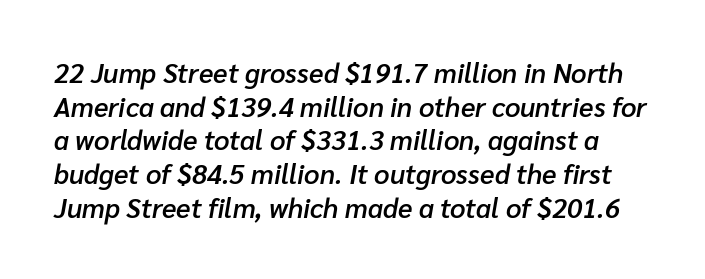
The image shows 27 px text type, italic (leaning right); set normal line spacing (1.25x), normal letter spacing, not underlined.
